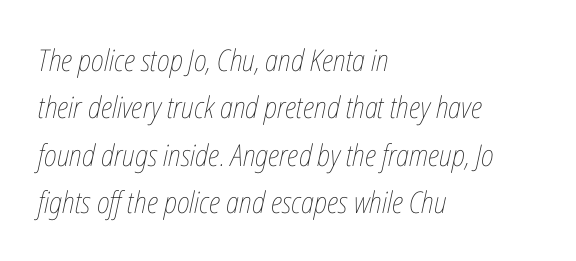
The image shows 30 px thin, condensed type, italic (leaning right); set left-aligned, normal line spacing (1.58x), normal letter spacing, not underlined; low stroke contrast and a medium x-height.
